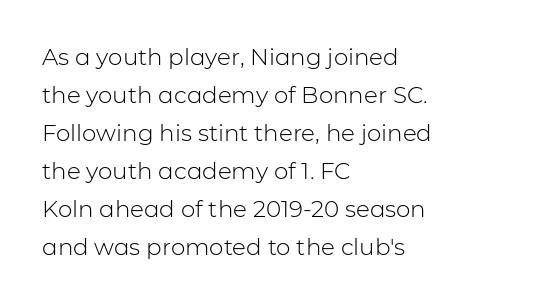
{"italic": "no", "bold": "no", "underline": "no", "align": "left", "line_spacing": "normal", "line_spacing_ratio": 1.65, "letter_spacing": "normal", "letter_spacing_em": 0.0, "glyph_px": 23}
